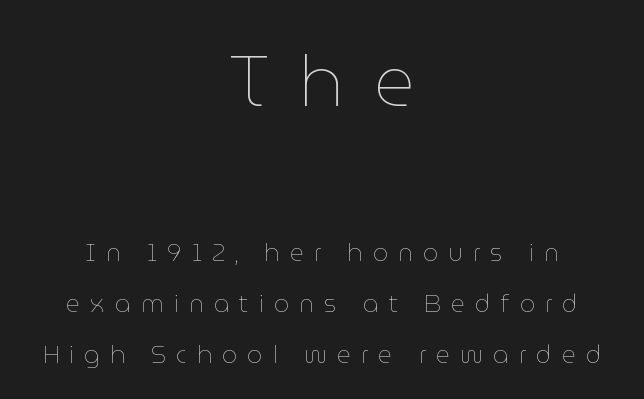
{"italic": "no", "bold": "no", "weight": "thin", "width": "normal", "stroke_contrast": "low", "x_height": "medium", "monospaced": "no", "underline": "no", "align": "center", "line_spacing": "loose", "line_spacing_ratio": 2.14, "letter_spacing": "wide", "letter_spacing_em": 0.42, "larger_block": "first", "size_ratio": 2.96, "glyph_px": 71}
